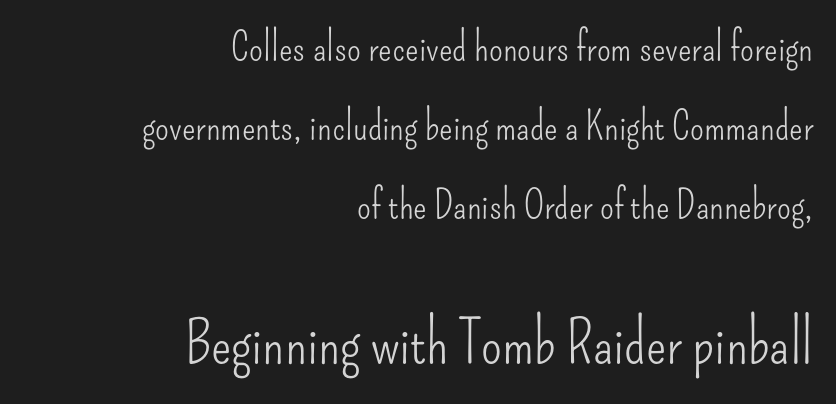
The image shows 60 px light, condensed sans-serif type, upright; set right-aligned, loose line spacing (1.97x), normal letter spacing, not underlined; the second (bottom) block is 1.5x larger; low stroke contrast and a small x-height.
